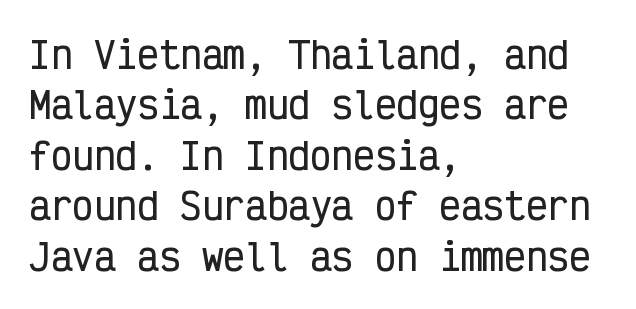
The image shows 36 px condensed sans-serif type, upright, monospaced; set left-aligned, normal line spacing (1.4x), normal letter spacing, not underlined; low stroke contrast and a medium x-height.
